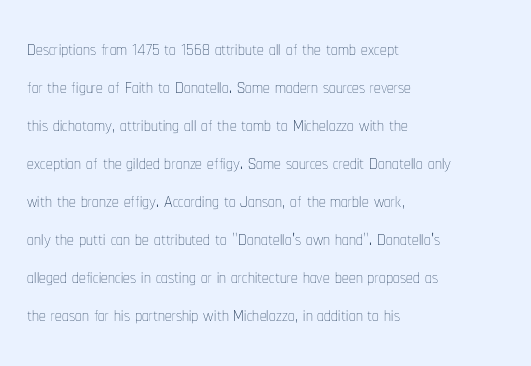
{"italic": "no", "bold": "no", "underline": "no", "align": "left", "line_spacing": "normal", "line_spacing_ratio": 1.41, "letter_spacing": "normal", "letter_spacing_em": 0.0, "glyph_px": 27}
